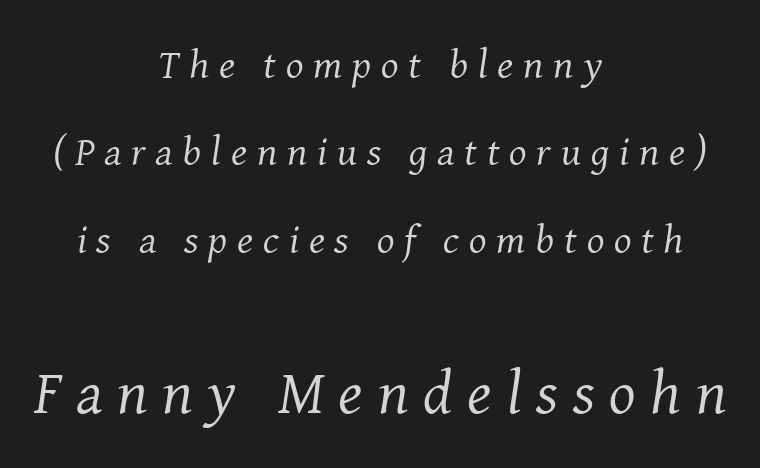
Inter-character spacing is expanded well beyond the font's built-in metrics. This sample has the flowing, uneven cadence of proportional lettering. Is the type heavy? It reads as light-to-regular instead. It's the slanting kind of type. Does the leading feel generous? Absolutely, it's lavish.
